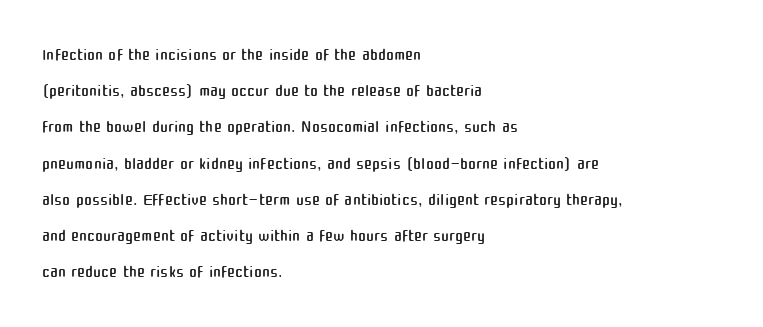
The image shows 24 px text type, upright; set left-aligned, normal line spacing (1.51x), normal letter spacing, not underlined.
